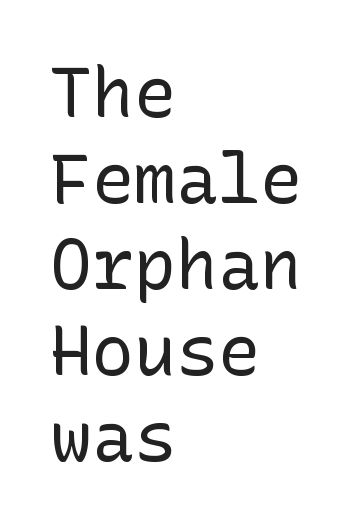
{"serif": "no", "italic": "no", "bold": "no", "weight": "regular", "width": "normal", "stroke_contrast": "low", "x_height": "medium", "underline": "no", "align": "left", "line_spacing_ratio": 1.23, "letter_spacing": "normal", "letter_spacing_em": 0.0, "glyph_px": 70}
